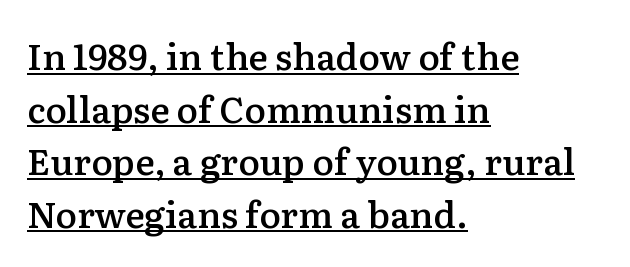
The image shows 36 px semibold serif type, upright; set left-aligned, normal line spacing (1.46x), normal letter spacing, underlined; low stroke contrast and a medium x-height.
